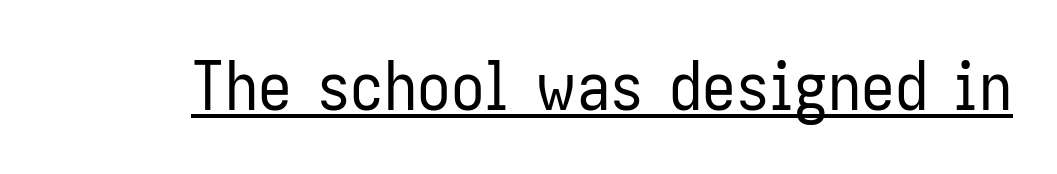
The image shows 67 px regular-weight, condensed sans-serif type, upright; set normal letter spacing, underlined; low stroke contrast and a medium x-height.
